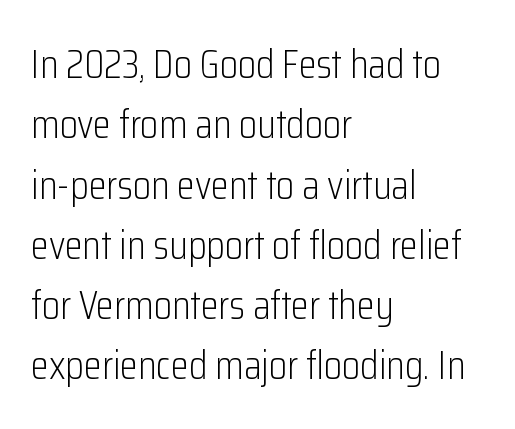
Q: Is the text bold? A: No.
Q: Is the text italic (slanted)? A: No, it is upright.
Q: Is the typeface a serif or a sans-serif typeface? A: Sans-serif.
Q: Is the text underlined? A: No.
Q: How is the paragraph aligned? A: Left-aligned.
Q: Is the spacing between letters normal or unusually wide? A: Normal.
Q: Is the spacing between lines tight, normal or loose? A: Normal.
Q: Width (condensed, normal, or wide)? A: Condensed.
Q: Stroke contrast? A: Low.
Q: x-height? A: Medium.
Q: Monospaced? A: No.
